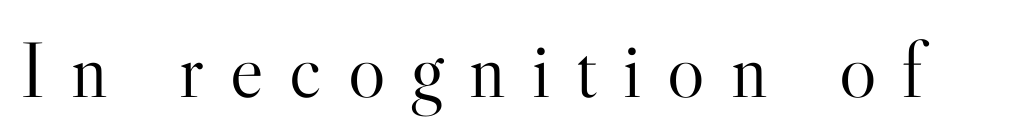
Only glyphs here, with clear space below each row. There is plenty of visible air inserted between adjacent glyphs. In terms of letterform style, serifs are clearly present. This sample has the flowing, uneven cadence of proportional lettering. Unlike italic type, these characters show no tilt at all.
